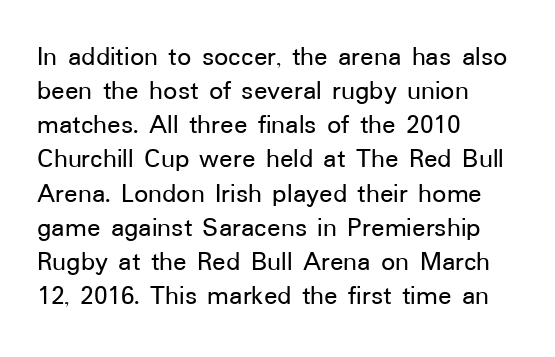
Q: Is the text italic (slanted)? A: No, it is upright.
Q: Is the typeface a serif or a sans-serif typeface? A: Sans-serif.
Q: Is the text underlined? A: No.
Q: How is the paragraph aligned? A: Left-aligned.
Q: Is the spacing between letters normal or unusually wide? A: Normal.
Q: Width (condensed, normal, or wide)? A: Normal.
Q: Stroke contrast? A: Low.
Q: x-height? A: Medium.
Q: Monospaced? A: No.
